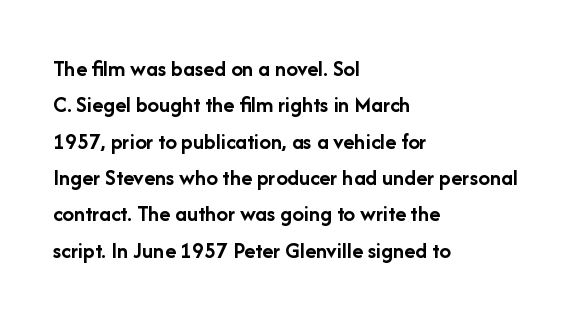
Q: Is the text bold? A: Yes.
Q: Is the text italic (slanted)? A: No, it is upright.
Q: Is the text underlined? A: No.
Q: How is the paragraph aligned? A: Left-aligned.
Q: Is the spacing between letters normal or unusually wide? A: Normal.
Q: Is the spacing between lines tight, normal or loose? A: Normal.
